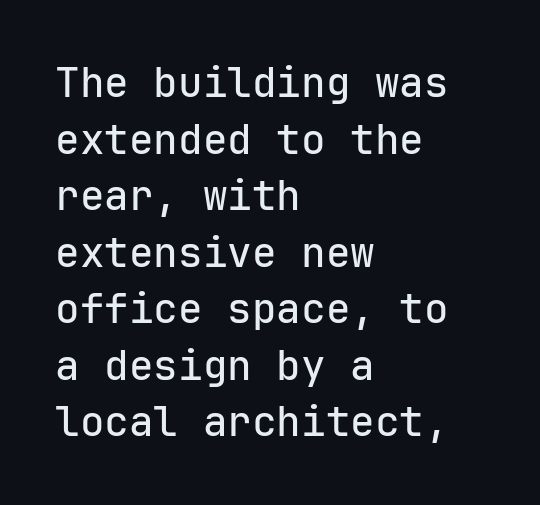
Looks like terminal output: every glyph gets an equal slot. The compositor pushed each line to the left boundary. Posture: vertical. The rendering shows plain stroke endings on the letterforms — a sans-serif design.
